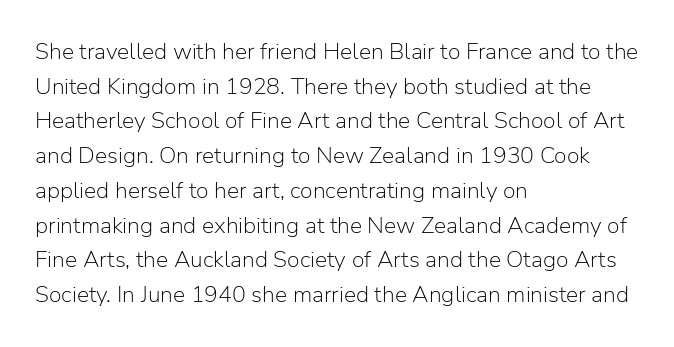
Vertical strokes here are truly vertical. Is the block centered? No — it sits flush against the left margin. Standard letterfit; no display-style spreading of the glyphs. This is not heavy type; no bold has been used.
